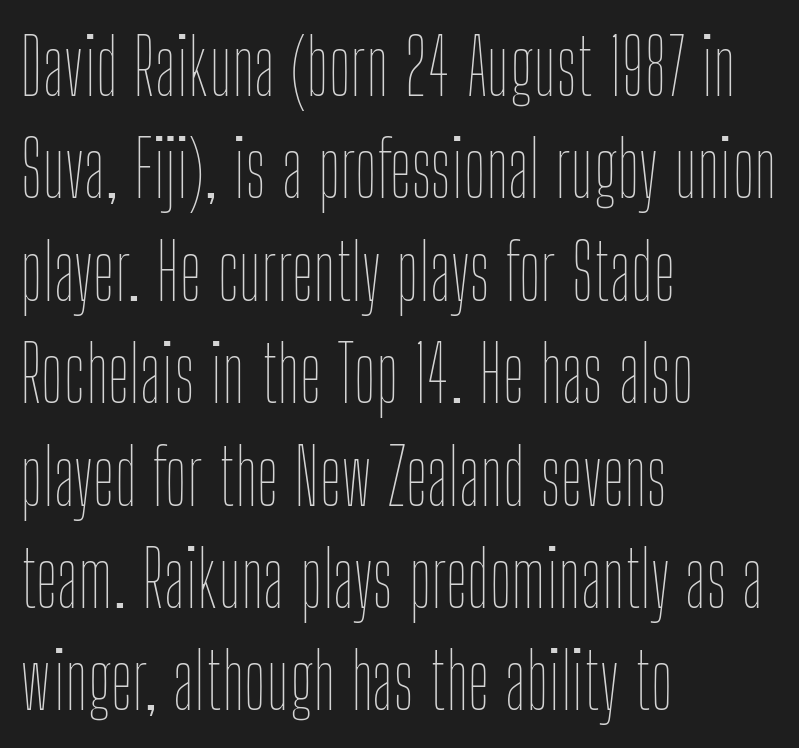
The lines in this sample share a left origin and differ only in where they stop. The font's upright variant was chosen for this text. The designer left line spacing at the default. Do the characters align in a grid? No, the font is proportional. Tracking here is standard; glyphs follow each other at the usual distance. No letter is thick-stroked: the sample isn't bold.
